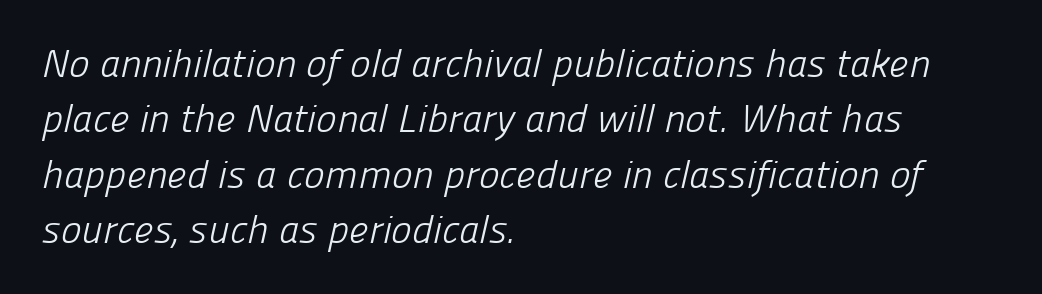
Looks like regular typesetting: each glyph gets only the width it needs. The typesetter chose a ragged-right arrangement here. Between one letter and the next there's only the usual sliver of space. The gap between lines stays unmarked.
